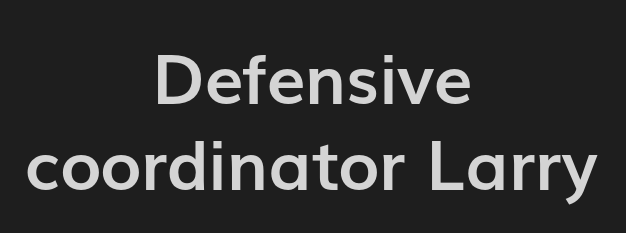
Q: Is the text bold? A: Yes.
Q: Is the text italic (slanted)? A: No, it is upright.
Q: Is the typeface a serif or a sans-serif typeface? A: Sans-serif.
Q: Is the text underlined? A: No.
Q: How is the paragraph aligned? A: Centered.
Q: Is the spacing between letters normal or unusually wide? A: Normal.
Q: Width (condensed, normal, or wide)? A: Normal.
Q: Stroke contrast? A: Low.
Q: x-height? A: Medium.
Q: Monospaced? A: No.
